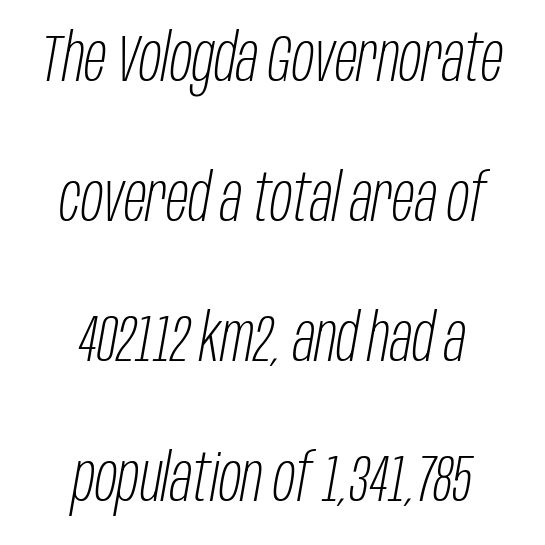
Q: Is the text bold? A: No.
Q: Is the text italic (slanted)? A: Yes, it leans right by about 10 degrees.
Q: Is the text underlined? A: No.
Q: How is the paragraph aligned? A: Centered.
Q: Is the spacing between letters normal or unusually wide? A: Normal.
Q: Is the spacing between lines tight, normal or loose? A: Loose.
Q: Width (condensed, normal, or wide)? A: Condensed.
Q: Stroke contrast? A: Low.
Q: x-height? A: Large.
Q: Monospaced? A: No.
